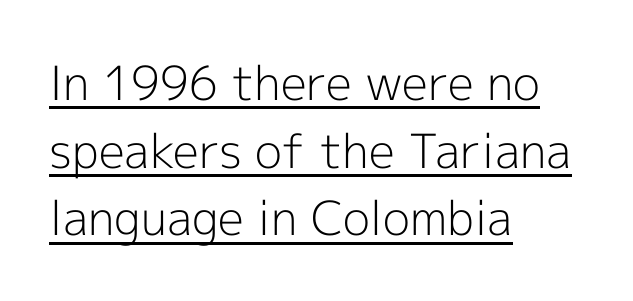
{"serif": "no", "italic": "no", "bold": "no", "weight": "light", "width": "normal", "x_height": "medium", "monospaced": "no", "underline": "yes", "align": "left", "line_spacing": "normal", "line_spacing_ratio": 1.44, "letter_spacing": "normal", "letter_spacing_em": 0.0, "glyph_px": 47}
